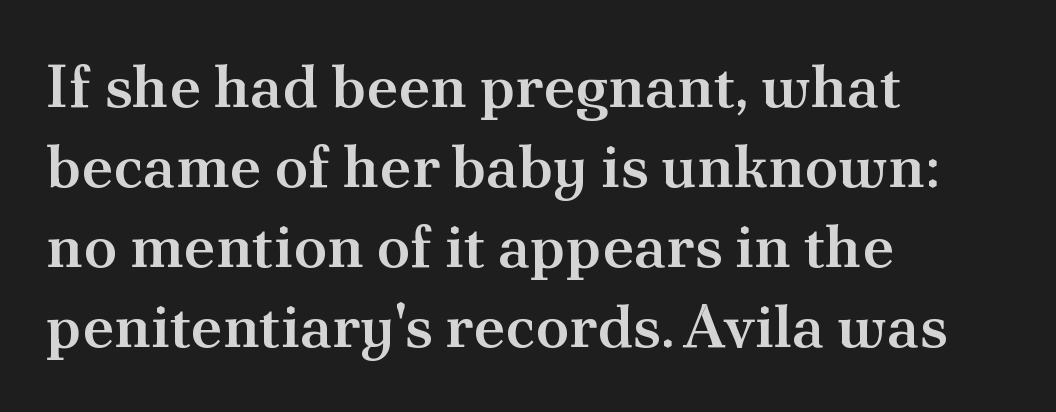
{"serif": "yes", "italic": "no", "bold": "semi", "weight": "semibold", "width": "normal", "stroke_contrast": "medium", "x_height": "small", "monospaced": "no", "underline": "no", "align": "left", "line_spacing": "normal", "line_spacing_ratio": 1.31, "letter_spacing": "normal", "letter_spacing_em": 0.0, "glyph_px": 61}
